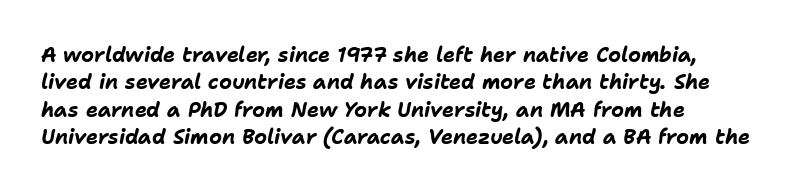
Students, note that the glyphs here touch the page at normal intervals. Designer's note — italics engaged. The space directly below the letters is spotless. Caption: bold face, heavy strokes. The vertical gap from one line to the next is medium.
